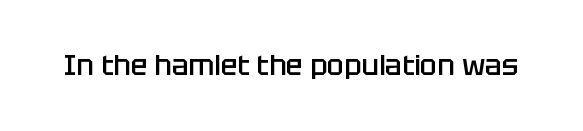
Q: Is the text bold? A: Semi-bold.
Q: Is the text italic (slanted)? A: No, it is upright.
Q: Is the typeface a serif or a sans-serif typeface? A: Sans-serif.
Q: Is the text underlined? A: No.
Q: Is the spacing between letters normal or unusually wide? A: Normal.
Q: Width (condensed, normal, or wide)? A: Normal.
Q: Stroke contrast? A: Low.
Q: x-height? A: Large.
Q: Monospaced? A: No.
